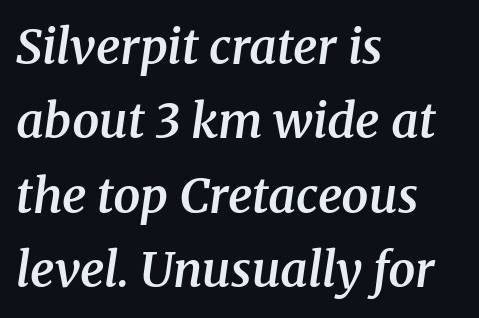
Varying glyph widths throughout — classic text-font behaviour. Type without underlining. Successive baselines arrive at the customary interval. In CSS terms this would be text-align: left.
